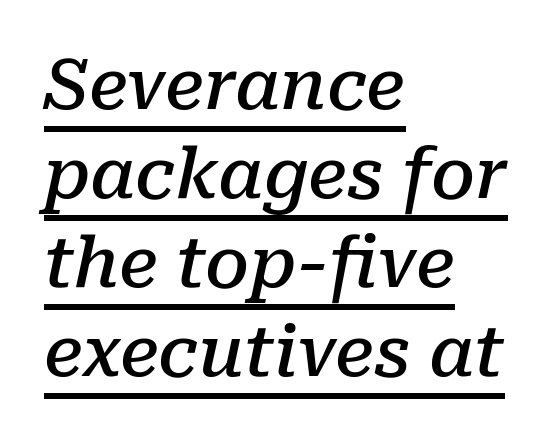
This is moderately heavy type, rendered in semibold. One-word summary of the alignment: left. Observe the lean: these are italic letterforms. The passage shown is underscored from start to finish.
